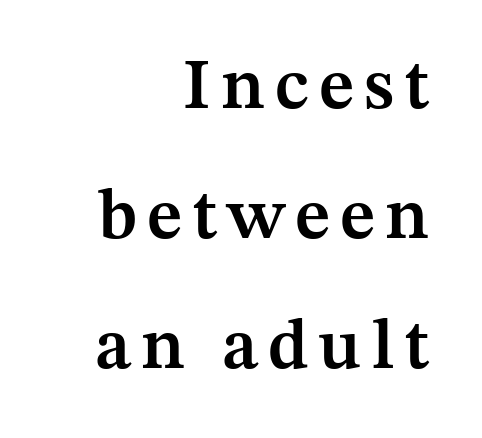
The image shows 71 px semibold serif type, upright; set right-aligned, line spacing 1.83x, not underlined; medium stroke contrast and a medium x-height.
